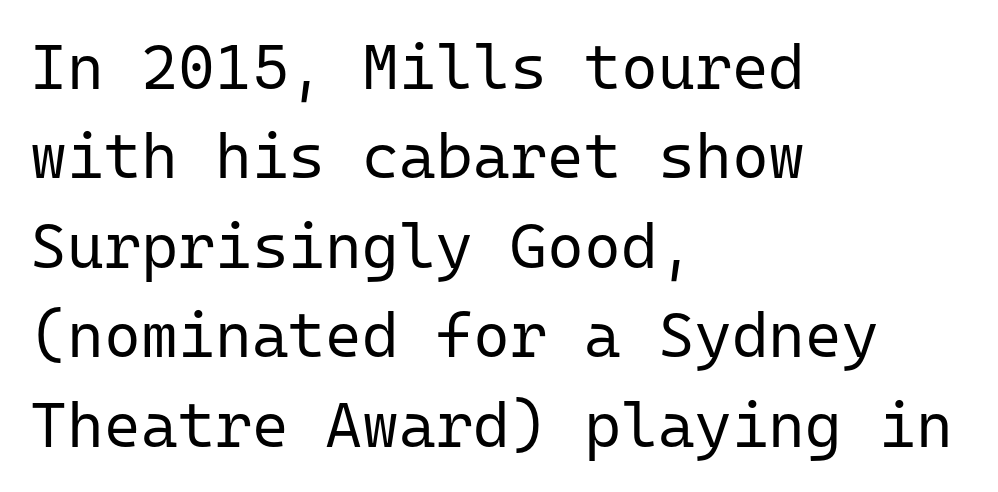
The image shows 63 px regular-weight sans-serif type, upright, monospaced; set left-aligned, normal line spacing (1.42x), normal letter spacing, not underlined; low stroke contrast and a medium x-height.
